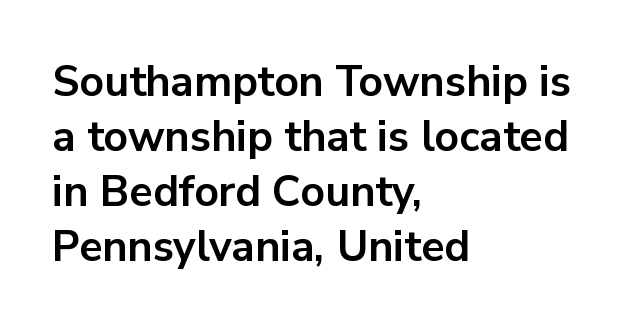
The image shows 43 px bold sans-serif type, upright; set left-aligned, normal line spacing (1.28x), normal letter spacing, not underlined; low stroke contrast and a medium x-height.
